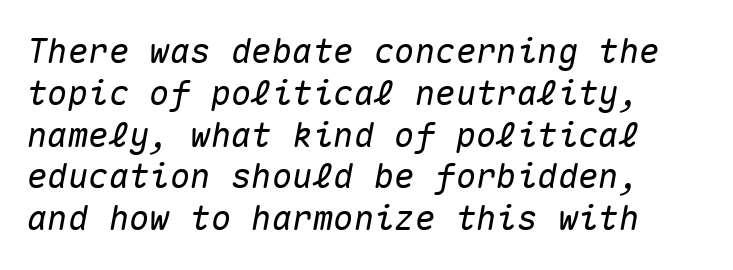
{"italic": "yes", "lean": "right", "slant_degrees": 10, "width": "normal", "stroke_contrast": "medium", "x_height": "medium", "monospaced": "yes", "underline": "no", "line_spacing_ratio": 1.23, "letter_spacing": "normal", "letter_spacing_em": 0.0, "glyph_px": 34}
